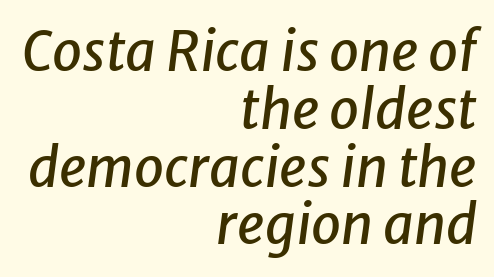
Q: Is the text italic (slanted)? A: Yes, it leans right by about 8 degrees.
Q: Is the text underlined? A: No.
Q: How is the paragraph aligned? A: Right-aligned.
Q: Is the spacing between letters normal or unusually wide? A: Normal.
Q: Is the spacing between lines tight, normal or loose? A: Tight.
Q: Width (condensed, normal, or wide)? A: Normal.
Q: Stroke contrast? A: Low.
Q: x-height? A: Medium.
Q: Monospaced? A: No.
